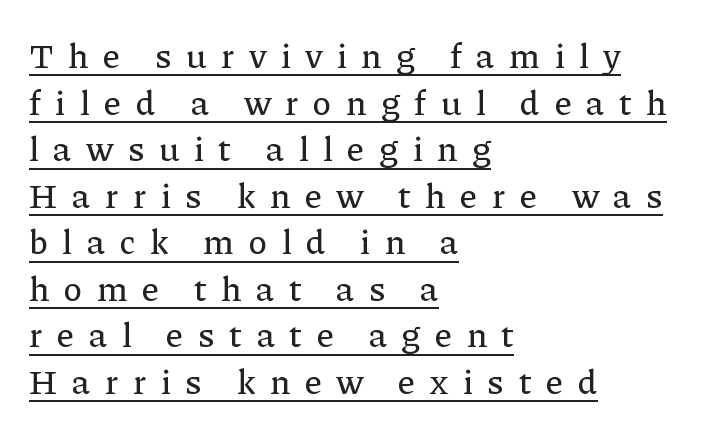
Students, note that the glyphs here are deliberately spaced far apart. Like a heading marked for emphasis, these lines bear an underscore. The rendering uses a moderate line-height, typical for paragraphs. What kind of face is this? One with serifs.
